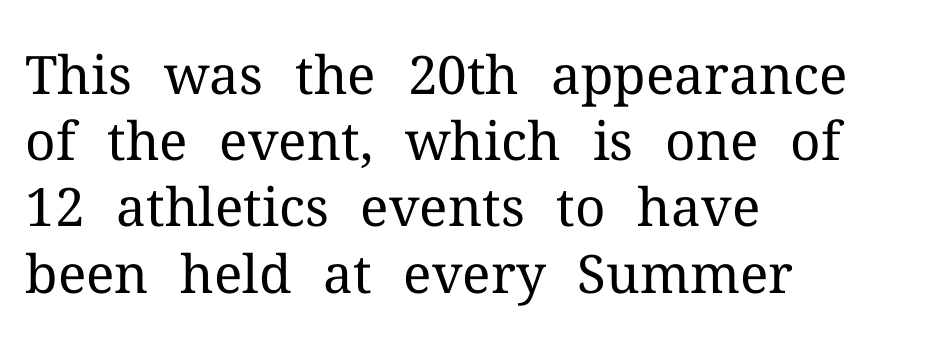
Q: Is the text bold? A: No.
Q: Is the text italic (slanted)? A: No, it is upright.
Q: Is the typeface a serif or a sans-serif typeface? A: Serif.
Q: Is the text underlined? A: No.
Q: How is the paragraph aligned? A: Left-aligned.
Q: Is the spacing between letters normal or unusually wide? A: Normal.
Q: Is the spacing between lines tight, normal or loose? A: Normal.
Q: Width (condensed, normal, or wide)? A: Normal.
Q: Stroke contrast? A: Medium.
Q: x-height? A: Medium.
Q: Monospaced? A: No.
